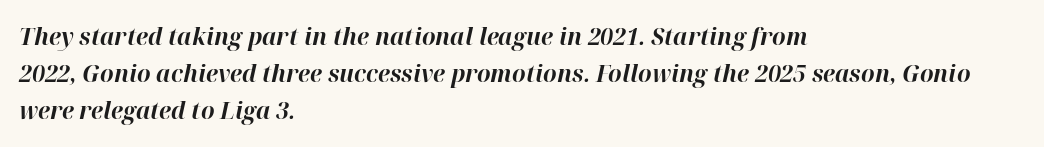
Is the type slanted? Yes — the strokes lean at a clear angle. Horizontally, the lines are justified to the leading edge only. Beneath every word, the page is bare. Glyph-to-glyph distance matches everyday printed text. The typesetting leans heavy: a genuine bold.
